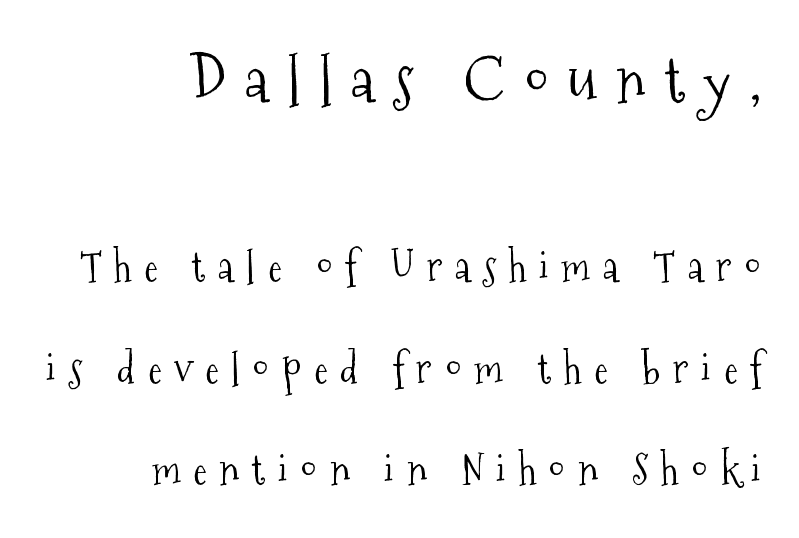
Characters remain perfectly vertical along every line. Vertical stems look standard width or narrower in stroke. Glance below the letters and you will spot only blank space. Reading down the column, the eye jumps a long way to each next line. Think of a printed novel: that variable character pitch is what you see here. Caption: upper text group enlarged, lower text group reduced.
